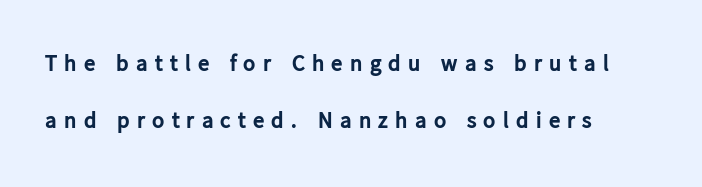
{"italic": "no", "bold": "yes", "underline": "no", "align": "left", "line_spacing": "loose", "line_spacing_ratio": 2.47, "letter_spacing": "wide", "letter_spacing_em": 0.31, "glyph_px": 23}
